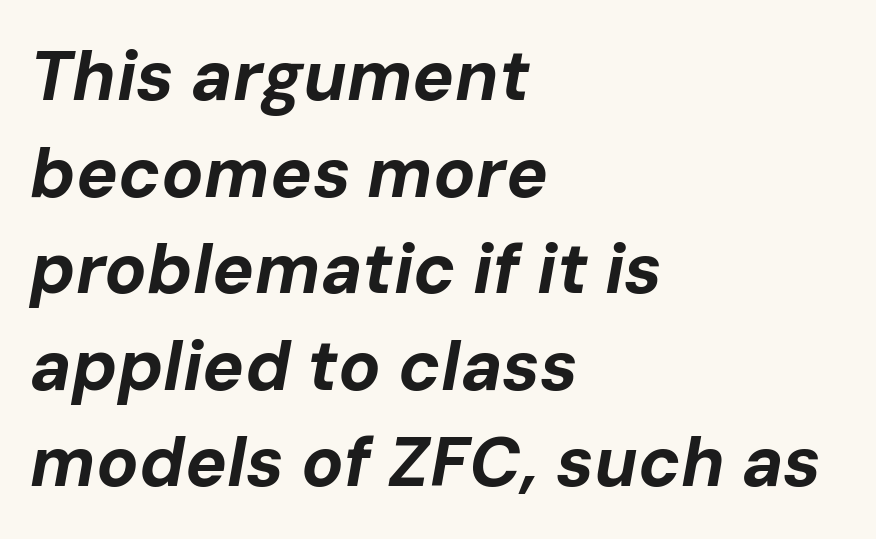
Q: Is the text bold? A: Yes.
Q: Is the text italic (slanted)? A: Yes, it leans right by about 10 degrees.
Q: Is the text underlined? A: No.
Q: How is the paragraph aligned? A: Left-aligned.
Q: Is the spacing between letters normal or unusually wide? A: Normal.
Q: Is the spacing between lines tight, normal or loose? A: Normal.
Q: Width (condensed, normal, or wide)? A: Normal.
Q: Stroke contrast? A: Low.
Q: x-height? A: Medium.
Q: Monospaced? A: No.
